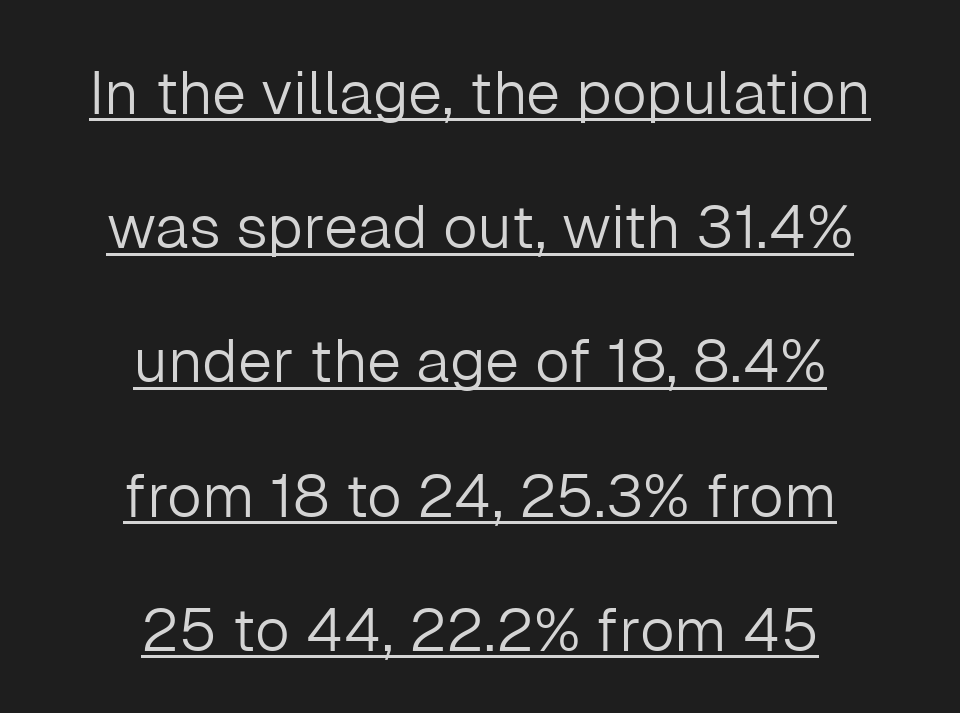
The space between consecutive lines is lavish. Both edges are ragged and mirror each other, which tells us the setting is centered. The face looks like a standard text weight, possibly lighter. These lines are rendered in a variable-pitch font. Underline: present.
